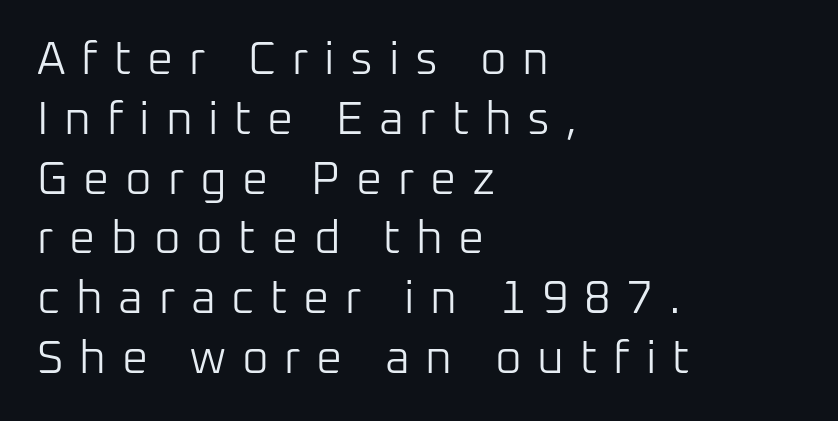
The image shows 46 px light sans-serif type, upright; set left-aligned, normal line spacing (1.3x), unusually wide letter spacing (+0.34 em), not underlined; low stroke contrast and a medium x-height.
